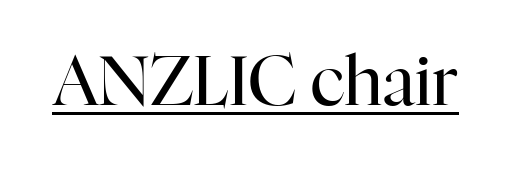
Q: Is the text bold? A: No.
Q: Is the text italic (slanted)? A: No, it is upright.
Q: Is the typeface a serif or a sans-serif typeface? A: Serif.
Q: Is the text underlined? A: Yes.
Q: Is the spacing between letters normal or unusually wide? A: Normal.
Q: Width (condensed, normal, or wide)? A: Normal.
Q: Stroke contrast? A: High.
Q: x-height? A: Medium.
Q: Monospaced? A: No.
